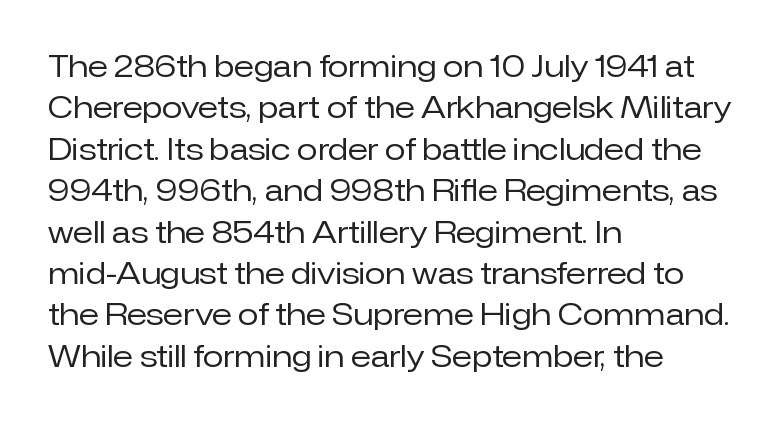
Q: Is the text bold? A: No.
Q: Is the text italic (slanted)? A: No, it is upright.
Q: Is the typeface a serif or a sans-serif typeface? A: Sans-serif.
Q: Is the text underlined? A: No.
Q: How is the paragraph aligned? A: Left-aligned.
Q: Is the spacing between letters normal or unusually wide? A: Normal.
Q: Is the spacing between lines tight, normal or loose? A: Normal.
Q: Width (condensed, normal, or wide)? A: Normal.
Q: Stroke contrast? A: Low.
Q: x-height? A: Medium.
Q: Monospaced? A: No.
